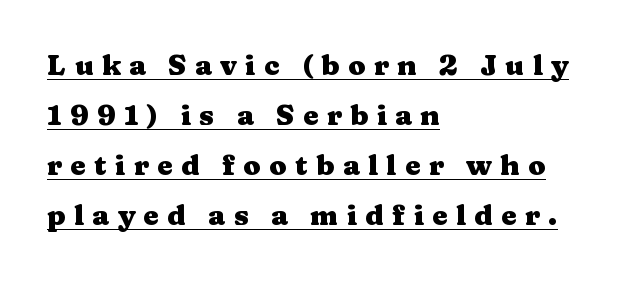
Is this a fixed-width face? No — the glyphs have proportional, varying widths. Observe the serifs anchoring each vertical stroke in this sample. Left-aligned paragraph, ragged on the right. Designer's note — italics off, roman on. Has an underline been added? It has. Honestly, the letter spacing is so wide it's the main thing you notice.
